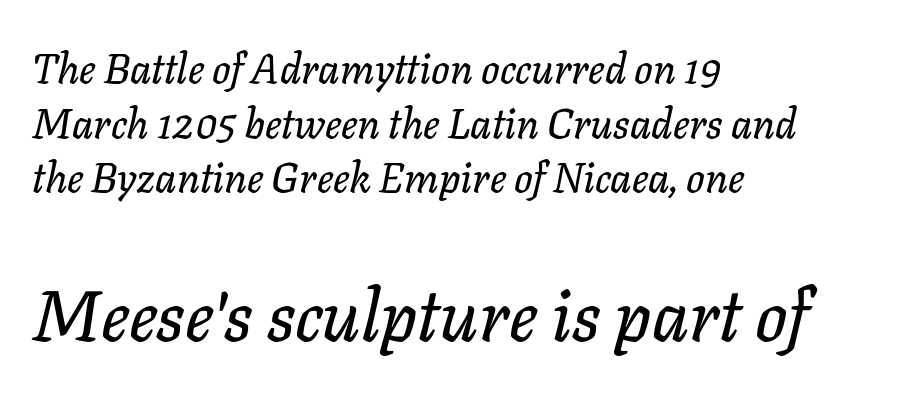
In CSS terms this would be text-align: left. Spacing verdict: proportional, widths tailored to each character. The rows are spaced the way most documents space them. Only glyphs here, with clear space below each row. The rendering enlarges the type as you move from the upper chunk to the lower.
